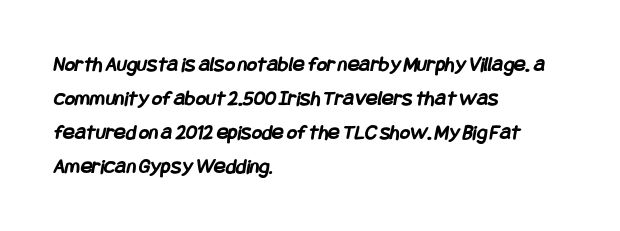
{"bold": "yes", "underline": "no", "align": "left", "line_spacing": "normal", "line_spacing_ratio": 1.54, "letter_spacing": "normal", "letter_spacing_em": 0.0, "glyph_px": 22}
